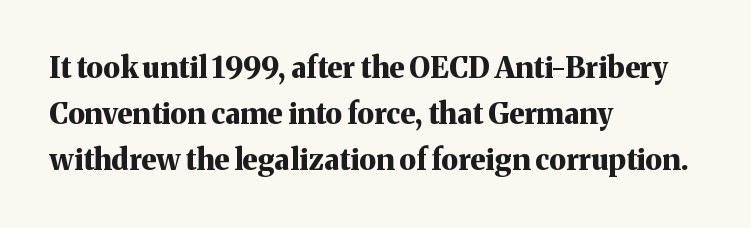
Q: Is the text bold? A: Yes.
Q: Is the text italic (slanted)? A: No, it is upright.
Q: Is the typeface a serif or a sans-serif typeface? A: Serif.
Q: Is the text underlined? A: No.
Q: How is the paragraph aligned? A: Left-aligned.
Q: Is the spacing between letters normal or unusually wide? A: Normal.
Q: Is the spacing between lines tight, normal or loose? A: Normal.
Q: Width (condensed, normal, or wide)? A: Normal.
Q: Stroke contrast? A: Medium.
Q: x-height? A: Medium.
Q: Monospaced? A: No.
